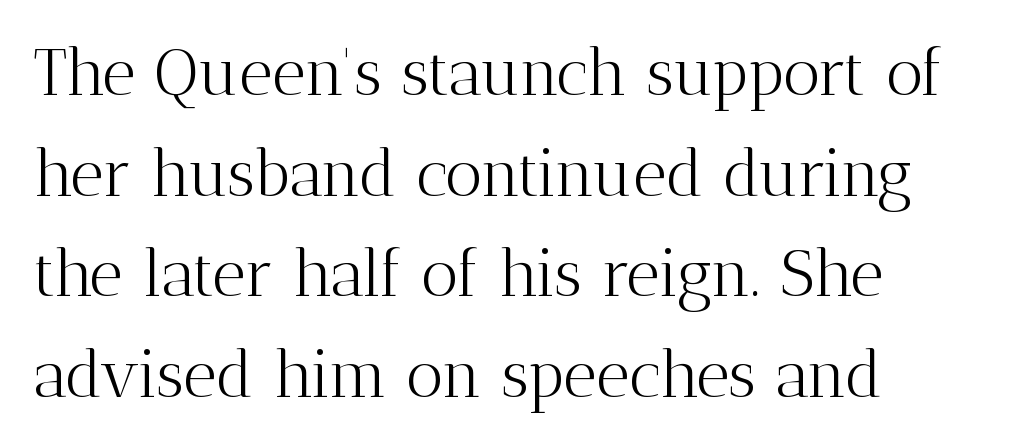
{"serif": "yes", "italic": "no", "bold": "no", "weight": "light", "width": "normal", "stroke_contrast": "medium", "x_height": "medium", "monospaced": "no", "underline": "no", "line_spacing": "normal", "line_spacing_ratio": 1.55, "letter_spacing": "normal", "letter_spacing_em": 0.0, "glyph_px": 65}
